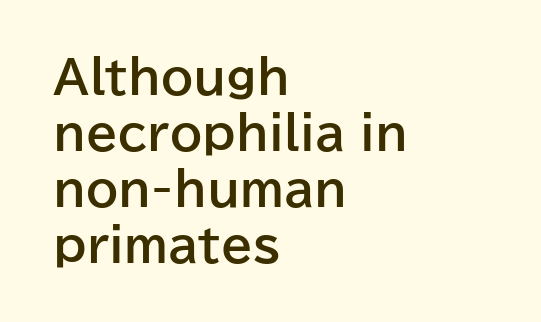
Notice how the stems are strictly vertical — no italics here. The letters advance in unequal steps, a hallmark of proportional type. Has an underline been added? It has not. Nothing unusual about the tracking: characters are spaced as the font intends.
